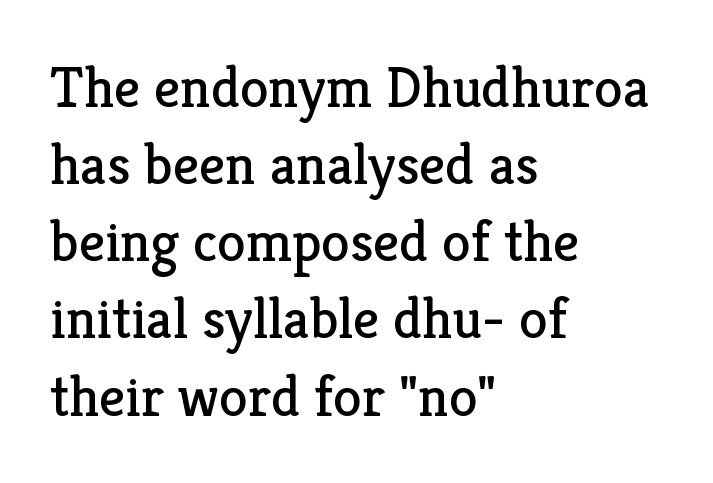
{"serif": "yes", "italic": "no", "bold": "no", "weight": "regular", "width": "normal", "stroke_contrast": "low", "x_height": "medium", "monospaced": "no", "underline": "no", "align": "left", "line_spacing": "normal", "line_spacing_ratio": 1.33, "letter_spacing": "normal", "letter_spacing_em": 0.0, "glyph_px": 58}
